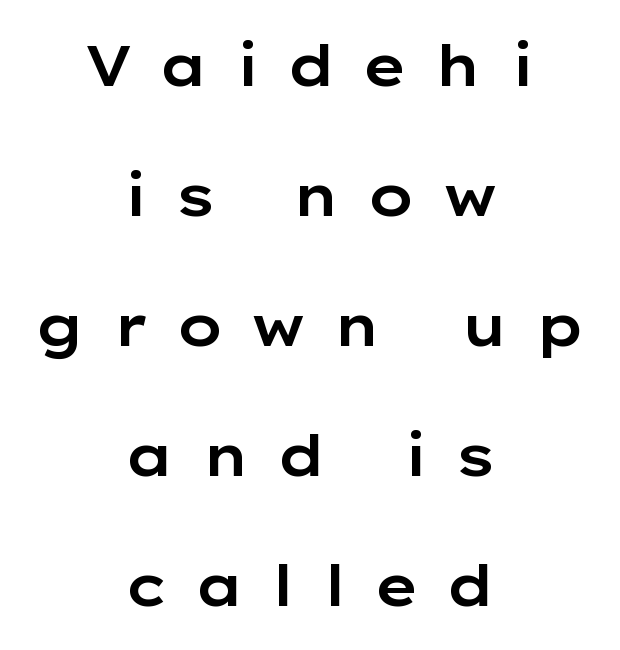
The image shows 57 px wide sans-serif type, upright; set centered, loose line spacing (2.28x), unusually wide letter spacing (+0.45 em), not underlined; low stroke contrast and a medium x-height.
